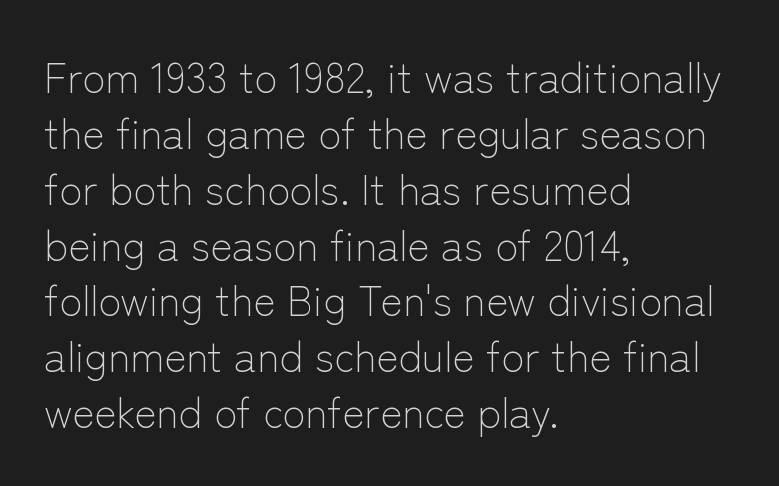
The image shows 42 px light sans-serif type, upright; set left-aligned, normal line spacing (1.33x), normal letter spacing, not underlined; low stroke contrast and a medium x-height.
